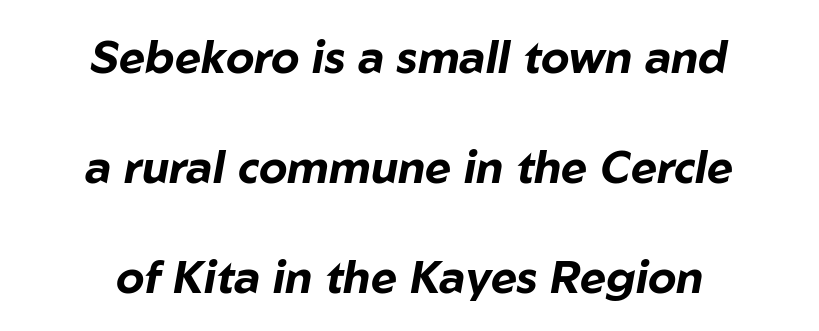
You can tell it's italic because the verticals aren't actually vertical. The passage shown is typed in a proportional face where columns would drift. One glance says open: line gaps are wider than usual. Reading down the block, each line starts at a different indent, mirrored at its end. Does the weight exceed regular? Yes, all the way to bold.
